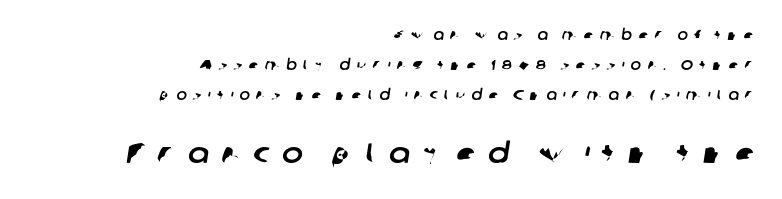
The image shows 28 px sans-serif type; set right-aligned, loose line spacing (2.13x), unusually wide letter spacing (+0.45 em), not underlined; the second (bottom) block is 2.0x larger; low stroke contrast and a medium x-height.
